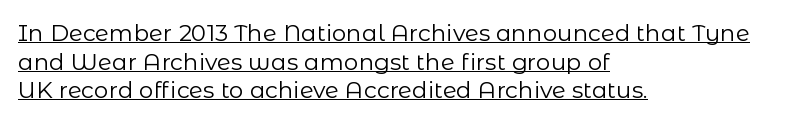
{"italic": "no", "bold": "no", "underline": "yes", "align": "left", "line_spacing_ratio": 1.24, "letter_spacing": "normal", "letter_spacing_em": 0.0, "glyph_px": 23}
